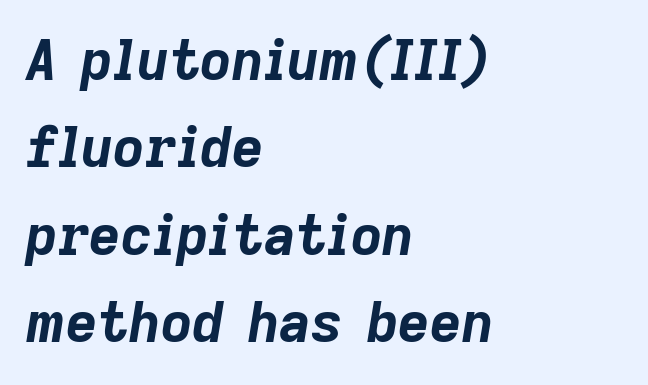
The string is rendered with underlining switched off. Characters are canted at an angle relative to the baseline's perpendicular. Heft: maximum for text — a bold. Which margin do the lines hug? The left one — the right edge is uneven.
